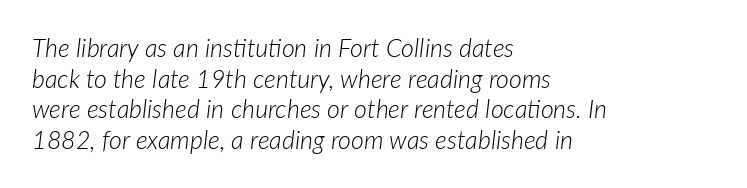
Q: Is the text bold? A: No.
Q: Is the text italic (slanted)? A: Yes, it leans right by about 7 degrees.
Q: Is the text underlined? A: No.
Q: How is the paragraph aligned? A: Left-aligned.
Q: Is the spacing between letters normal or unusually wide? A: Normal.
